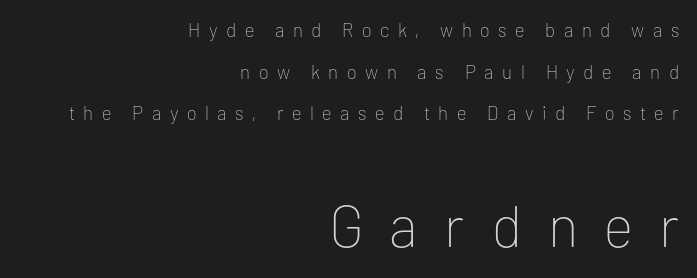
Q: Is the text bold? A: No.
Q: Is the text italic (slanted)? A: No, it is upright.
Q: Is the typeface a serif or a sans-serif typeface? A: Sans-serif.
Q: Is the text underlined? A: No.
Q: How is the paragraph aligned? A: Right-aligned.
Q: Is the spacing between letters normal or unusually wide? A: Unusually wide.
Q: Is the spacing between lines tight, normal or loose? A: Loose.
Q: Which block of text is set in a larger size, the first (top) or the second (bottom)? A: The second (bottom) one.
Q: Width (condensed, normal, or wide)? A: Normal.
Q: Stroke contrast? A: Low.
Q: x-height? A: Medium.
Q: Monospaced? A: No.
